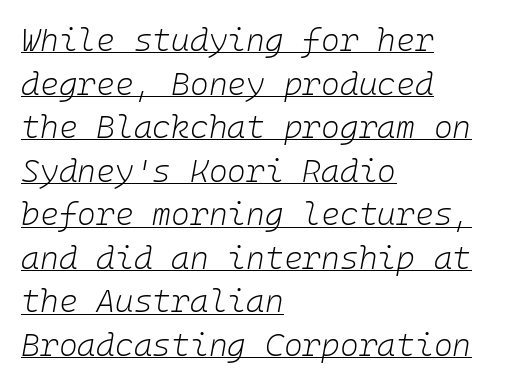
Q: Is the text bold? A: No.
Q: Is the text italic (slanted)? A: Yes, it leans right by about 10 degrees.
Q: Is the text underlined? A: Yes.
Q: How is the paragraph aligned? A: Left-aligned.
Q: Is the spacing between letters normal or unusually wide? A: Normal.
Q: Is the spacing between lines tight, normal or loose? A: Normal.
Q: Width (condensed, normal, or wide)? A: Normal.
Q: Stroke contrast? A: Low.
Q: x-height? A: Medium.
